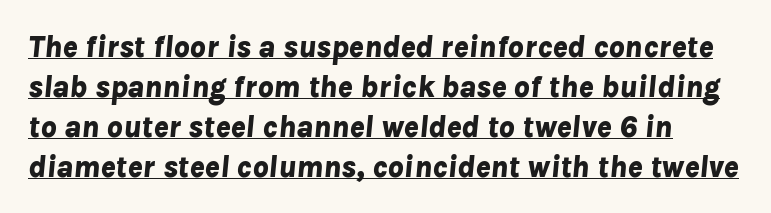
The face used here is rendered with its standard letterfit. Spacing verdict: proportional, widths tailored to each character. Looking at the ascenders, they clearly lean. Stroke thickness is high; the sample reads as a true bold. The lines sit at an ordinary, default distance from one another.
